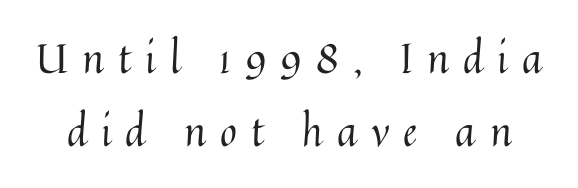
No letter is thick-stroked: the sample isn't bold. A bare baseline throughout the passage. Do the characters align in a grid? No, the font is proportional.
